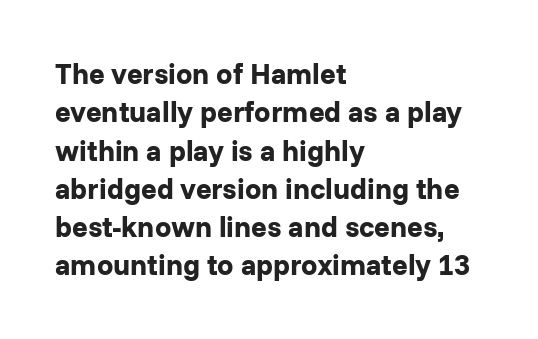
Words appear dense and cohesive because spacing is normal. I'd describe the lettering as bold — thick and assertive. Interline gaps are of average width in this sample. Each letter keeps its own natural width here, so spacing adapts to shape. This sample uses an upright cut, with every glyph sitting square on the baseline. Grotesque or geometric, the face here clearly has no serifs.
